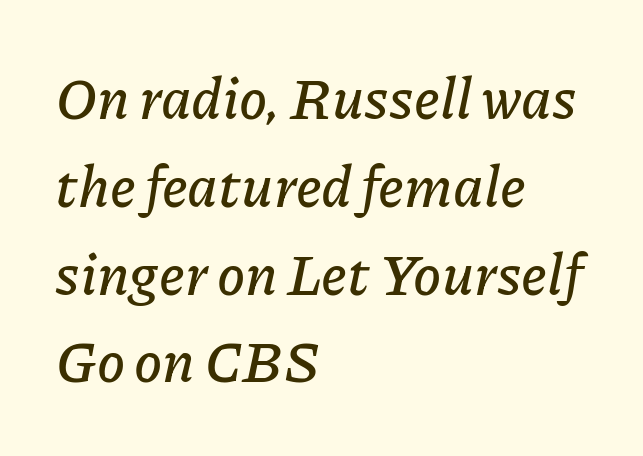
{"italic": "yes", "lean": "right", "slant_degrees": 11, "width": "normal", "stroke_contrast": "low", "x_height": "medium", "monospaced": "no", "underline": "no", "align": "left", "line_spacing": "normal", "line_spacing_ratio": 1.54, "letter_spacing": "normal", "letter_spacing_em": 0.0, "glyph_px": 57}
